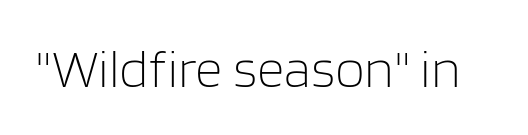
The image shows 54 px light sans-serif type, upright; set normal letter spacing, not underlined; low stroke contrast and a large x-height.
